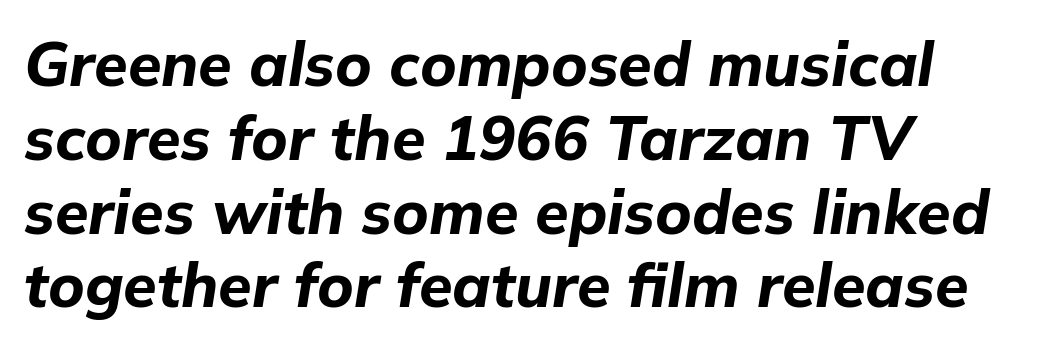
In terms of posture, this sample is oblique. Here the designer chose a conventional face with non-uniform glyph widths. Inter-character spacing is left at the font's built-in metrics. Stroke thickness is high; the sample reads as a true bold.
